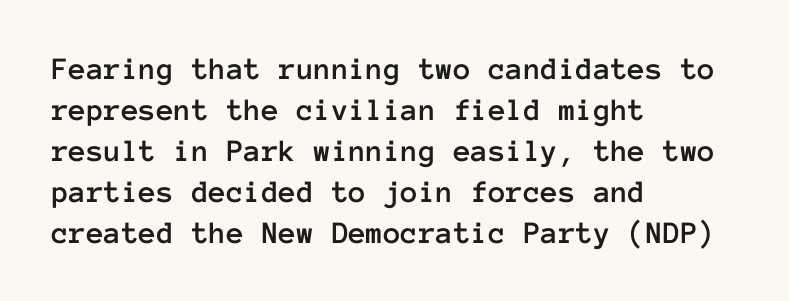
{"italic": "no", "width": "normal", "stroke_contrast": "low", "x_height": "medium", "monospaced": "yes", "underline": "no", "align": "left", "line_spacing": "normal", "line_spacing_ratio": 1.28, "letter_spacing": "normal", "letter_spacing_em": 0.0, "glyph_px": 32}
